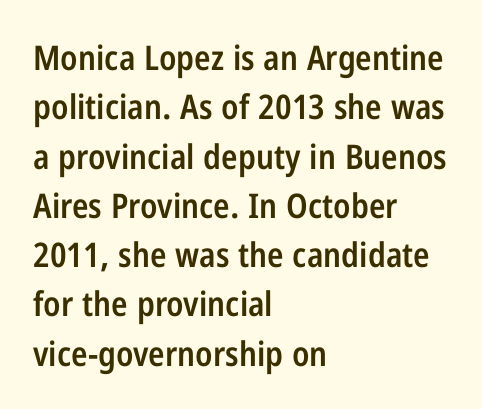
Q: Is the text bold? A: Semi-bold.
Q: Is the text italic (slanted)? A: No, it is upright.
Q: Is the typeface a serif or a sans-serif typeface? A: Sans-serif.
Q: Is the text underlined? A: No.
Q: How is the paragraph aligned? A: Left-aligned.
Q: Is the spacing between letters normal or unusually wide? A: Normal.
Q: Is the spacing between lines tight, normal or loose? A: Normal.
Q: Width (condensed, normal, or wide)? A: Condensed.
Q: Stroke contrast? A: Low.
Q: x-height? A: Medium.
Q: Monospaced? A: No.
